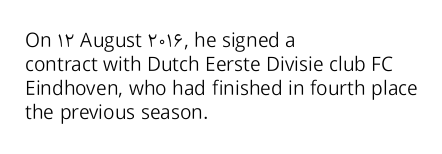
Q: Is the text bold? A: No.
Q: Is the text italic (slanted)? A: No, it is upright.
Q: Is the text underlined? A: No.
Q: How is the paragraph aligned? A: Left-aligned.
Q: Is the spacing between letters normal or unusually wide? A: Normal.
